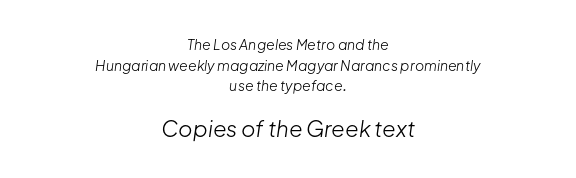
The face used here is rendered with its standard letterfit. Compare the two chunks: the lower has the greater cap height. A student would call this center alignment; a typographer would say set centered. The font's italic variant was chosen for this text.
